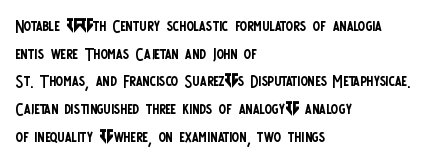
The typeface has the unassuming heft of standard copy or less. Vertical strokes here are truly vertical. A clean baseline with only descenders dipping below it. Default kerning and tracking; the words read as compact shapes.
